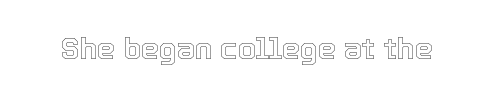
Every character sits straight up, as roman type does. Glyph-to-glyph distance matches everyday printed text. Decoration check: the copy has no underline. Do the characters align in a grid? No, the font is proportional.
